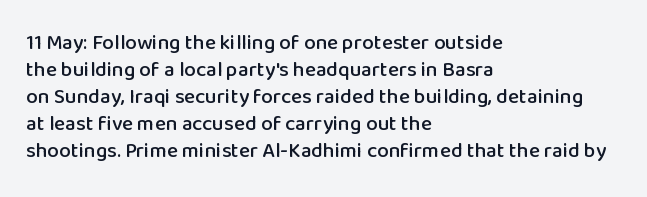
The image shows 21 px text type, upright; set left-aligned, normal line spacing (1.28x), normal letter spacing, not underlined.
